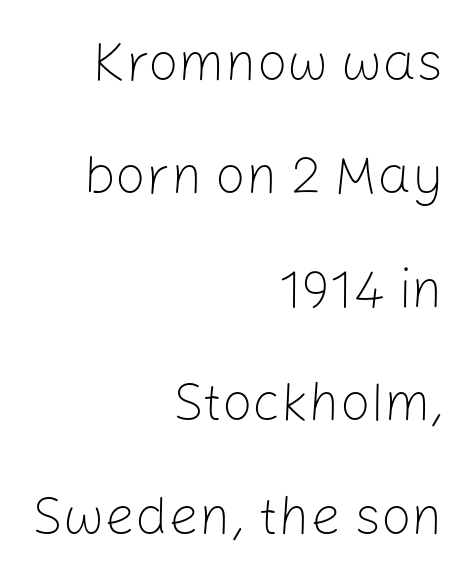
Q: Is the text bold? A: No.
Q: Is the text italic (slanted)? A: No, it is upright.
Q: Is the typeface a serif or a sans-serif typeface? A: Sans-serif.
Q: Is the text underlined? A: No.
Q: How is the paragraph aligned? A: Right-aligned.
Q: Is the spacing between letters normal or unusually wide? A: Normal.
Q: Is the spacing between lines tight, normal or loose? A: Loose.
Q: Width (condensed, normal, or wide)? A: Normal.
Q: Stroke contrast? A: Low.
Q: x-height? A: Medium.
Q: Monospaced? A: No.
